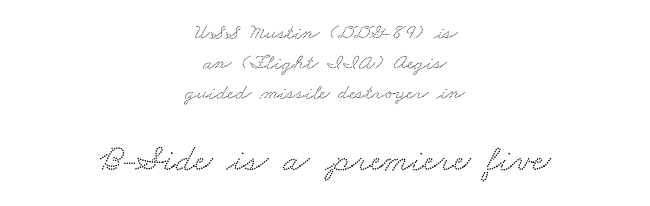
The paragraph has two soft edges and a firm central axis. This sample has the flowing, uneven cadence of proportional lettering. The space directly below the letters is spotless. Caption: standard tracking, unaltered. In terms of leading, this rendering sits right in the middle. The block sitting lower on the canvas is the one with enlarged characters.
